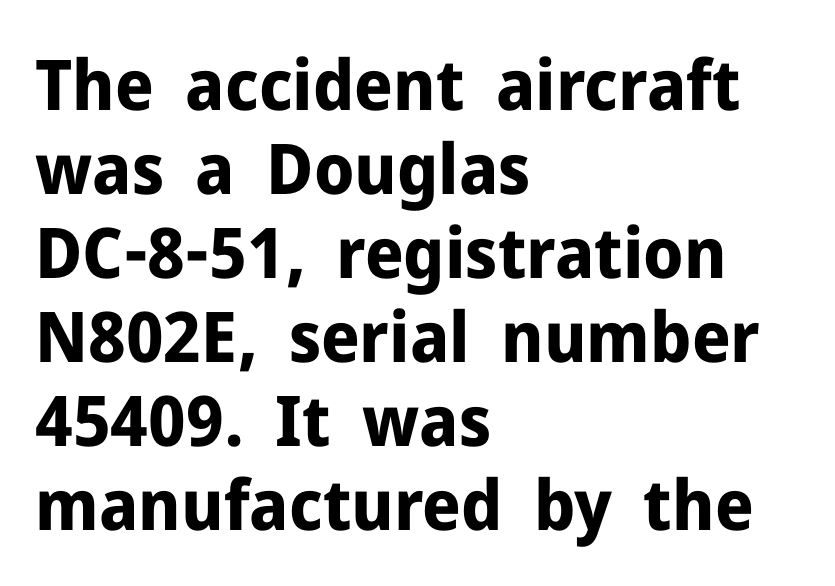
This sample has the flowing, uneven cadence of proportional lettering. Notice how the passage keeps a crisp vertical edge on the left only. The face used here has the dense, thick strokes of a bold. Nope, not italic — everything's standing straight. These lines are composed in type without serifs.
